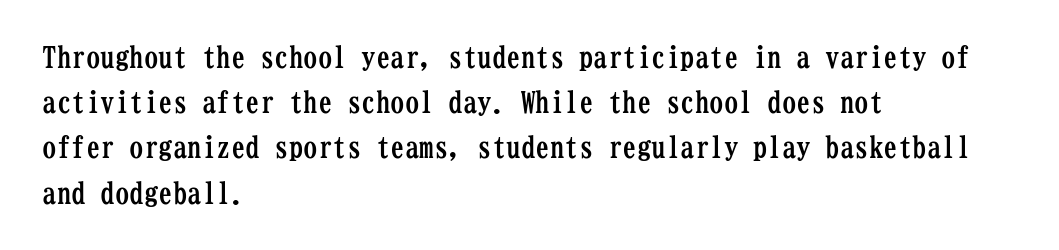
Q: Is the text bold? A: Yes.
Q: Is the text italic (slanted)? A: No, it is upright.
Q: Is the typeface a serif or a sans-serif typeface? A: Serif.
Q: Is the text underlined? A: No.
Q: How is the paragraph aligned? A: Left-aligned.
Q: Is the spacing between letters normal or unusually wide? A: Normal.
Q: Is the spacing between lines tight, normal or loose? A: Normal.
Q: Width (condensed, normal, or wide)? A: Condensed.
Q: Stroke contrast? A: Low.
Q: x-height? A: Medium.
Q: Monospaced? A: Yes.
